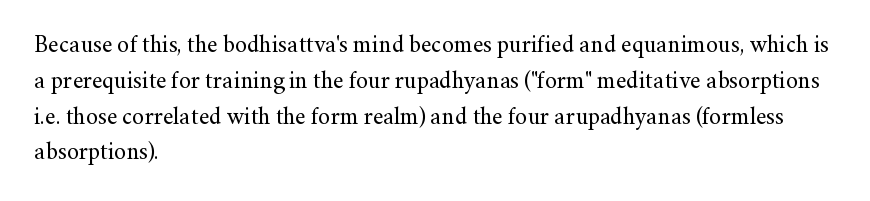
The image shows 24 px text type, upright; set left-aligned, normal line spacing (1.49x), normal letter spacing, not underlined.
